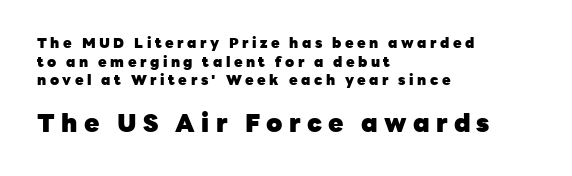
Q: Is the text bold? A: Yes.
Q: Is the text italic (slanted)? A: No, it is upright.
Q: Is the text underlined? A: No.
Q: How is the paragraph aligned? A: Left-aligned.
Q: Is the spacing between letters normal or unusually wide? A: Unusually wide.
Q: Is the spacing between lines tight, normal or loose? A: Normal.
Q: Which block of text is set in a larger size, the first (top) or the second (bottom)? A: The second (bottom) one.
